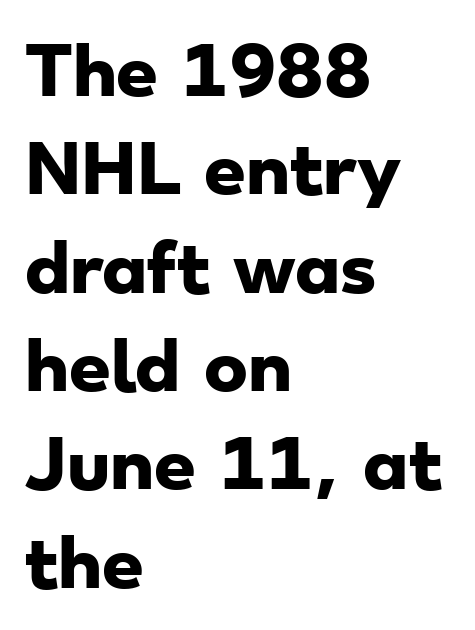
Q: Is the text bold? A: Yes.
Q: Is the typeface a serif or a sans-serif typeface? A: Sans-serif.
Q: Is the text underlined? A: No.
Q: How is the paragraph aligned? A: Left-aligned.
Q: Is the spacing between letters normal or unusually wide? A: Normal.
Q: Is the spacing between lines tight, normal or loose? A: Normal.
Q: Width (condensed, normal, or wide)? A: Wide.
Q: Stroke contrast? A: Low.
Q: x-height? A: Small.
Q: Monospaced? A: No.
